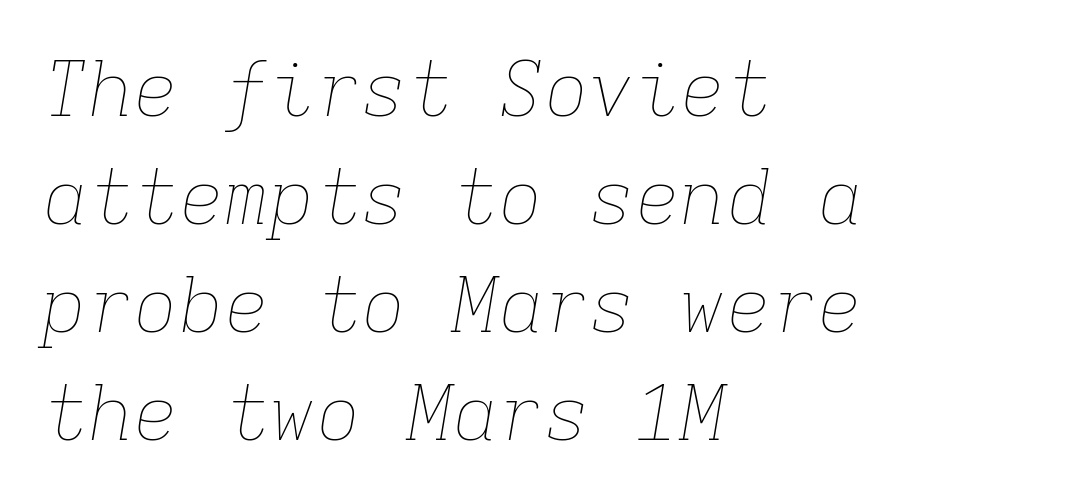
The image shows 76 px thin type, italic (leaning right), monospaced; set left-aligned, normal line spacing (1.42x), normal letter spacing, not underlined; low stroke contrast and a medium x-height.
